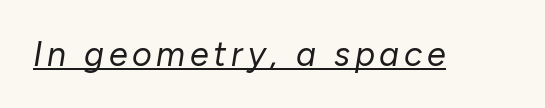
Underlining? Definitely there. Each letter keeps its own natural width here, so spacing adapts to shape. The typeface has the unassuming heft of standard copy or less. Looking at the ascenders, they clearly lean.
